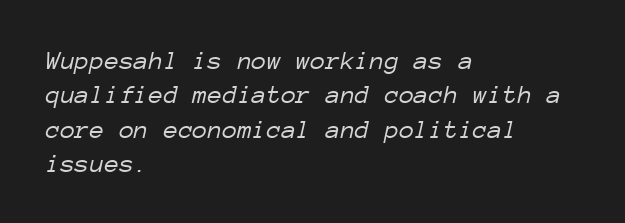
{"italic": "yes", "lean": "right", "slant_degrees": 12, "bold": "no", "underline": "no", "align": "left", "line_spacing": "normal", "line_spacing_ratio": 1.27, "letter_spacing": "normal", "letter_spacing_em": 0.0, "glyph_px": 27}
